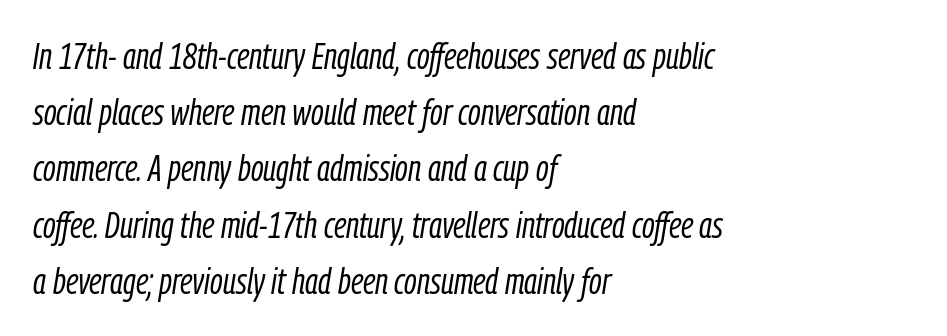
Glance below the letters and you will spot only blank space. Is the type heavy? It reads as light-to-regular instead. Tall strokes in this sample are angled rather than plumb. Regarding leading, the lines here are spaced in the standard way. Nobody touched the tracking dial on this one.
